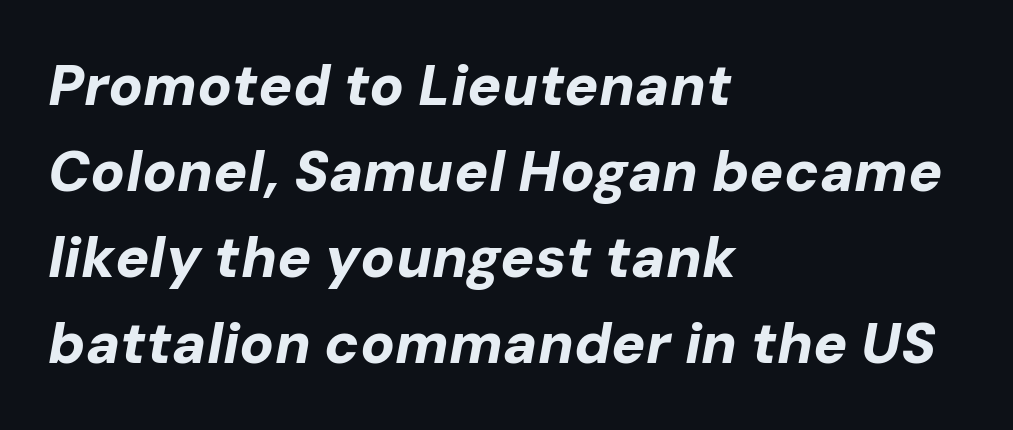
Q: Is the text bold? A: Yes.
Q: Is the text italic (slanted)? A: Yes, it leans right by about 10 degrees.
Q: Is the text underlined? A: No.
Q: How is the paragraph aligned? A: Left-aligned.
Q: Is the spacing between letters normal or unusually wide? A: Normal.
Q: Is the spacing between lines tight, normal or loose? A: Normal.
Q: Width (condensed, normal, or wide)? A: Normal.
Q: Stroke contrast? A: Low.
Q: x-height? A: Medium.
Q: Monospaced? A: No.
